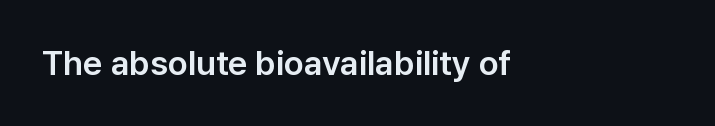
The image shows 34 px sans-serif type, upright; set left-aligned, normal letter spacing, not underlined; low stroke contrast and a medium x-height.
